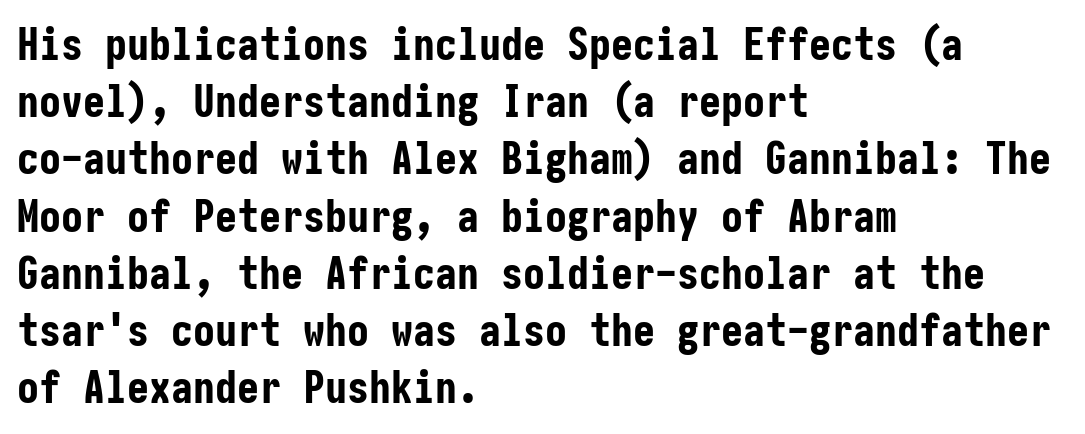
Compared with typical body copy, the letter spacing here is the same. The passage shown is typeset with a sans-serif family. If you measured baseline to baseline, you'd find a middling distance. Letters rest on an invisible, unmarked baseline. The axis of the letterforms is exactly vertical. Every row of glyphs begins at an identical x-position on the left.
